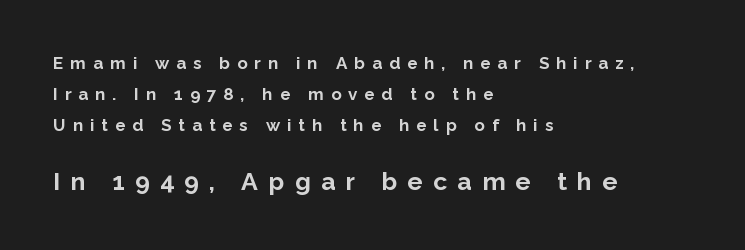
{"italic": "no", "bold": "yes", "underline": "no", "align": "left", "line_spacing_ratio": 1.83, "letter_spacing": "wide", "letter_spacing_em": 0.41, "larger_block": "second", "size_ratio": 1.47, "glyph_px": 25}
